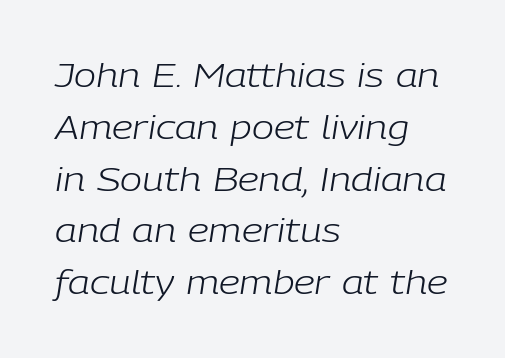
Q: Is the text bold? A: No.
Q: Is the text italic (slanted)? A: Yes, it leans right by about 9 degrees.
Q: Is the text underlined? A: No.
Q: How is the paragraph aligned? A: Left-aligned.
Q: Is the spacing between letters normal or unusually wide? A: Normal.
Q: Is the spacing between lines tight, normal or loose? A: Normal.
Q: Width (condensed, normal, or wide)? A: Normal.
Q: Stroke contrast? A: Low.
Q: x-height? A: Medium.
Q: Monospaced? A: No.
